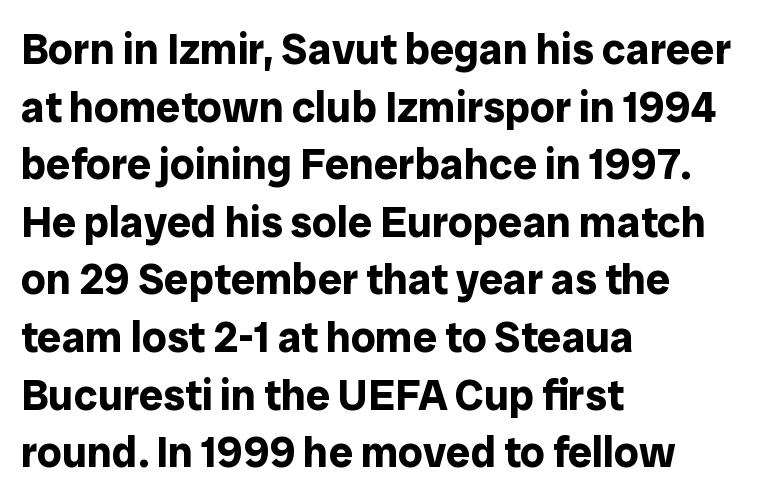
A typesetter would call this proportional, since set widths differ per character. The lines are quadded left. What stands out about the letter spacing? Nothing — it is the standard amount. Regarding serifs, this sample does without them.
